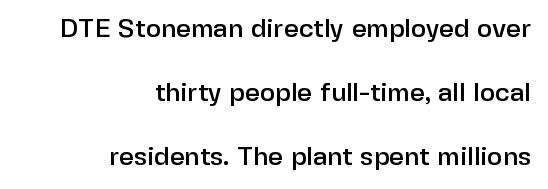
Q: Is the text italic (slanted)? A: No, it is upright.
Q: Is the text underlined? A: No.
Q: How is the paragraph aligned? A: Right-aligned.
Q: Is the spacing between letters normal or unusually wide? A: Normal.
Q: Is the spacing between lines tight, normal or loose? A: Loose.
